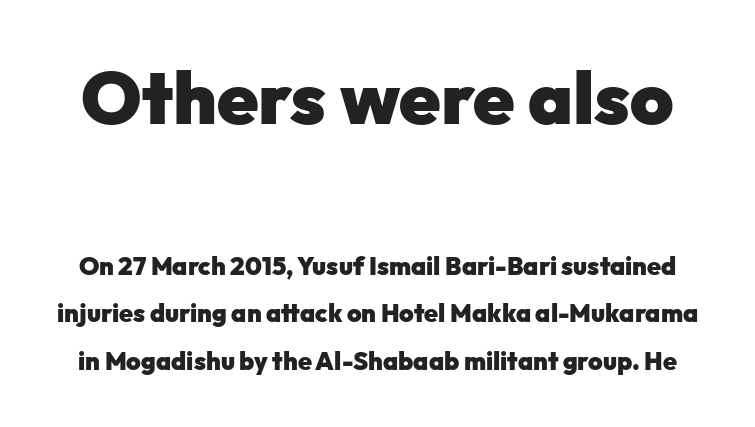
The image shows 74 px heavy sans-serif type, upright; set loose line spacing (1.9x), normal letter spacing, not underlined; the first (top) block is 2.96x larger; low stroke contrast and a medium x-height.
